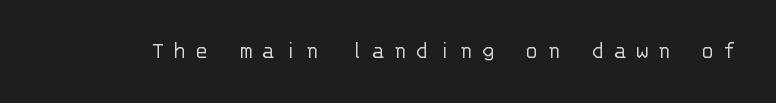
Q: Is the text bold? A: No.
Q: Is the text italic (slanted)? A: No, it is upright.
Q: Is the text underlined? A: No.
Q: Is the spacing between letters normal or unusually wide? A: Unusually wide.
